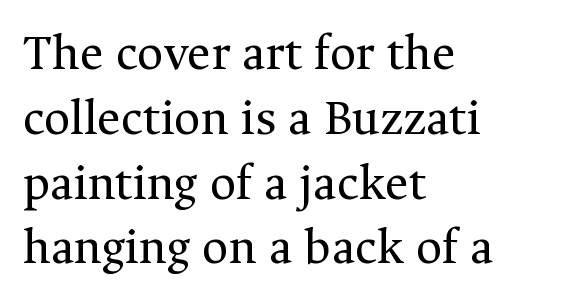
Q: Is the text bold? A: No.
Q: Is the text italic (slanted)? A: No, it is upright.
Q: Is the typeface a serif or a sans-serif typeface? A: Serif.
Q: Is the text underlined? A: No.
Q: How is the paragraph aligned? A: Left-aligned.
Q: Is the spacing between letters normal or unusually wide? A: Normal.
Q: Is the spacing between lines tight, normal or loose? A: Normal.
Q: Width (condensed, normal, or wide)? A: Normal.
Q: Stroke contrast? A: Medium.
Q: x-height? A: Medium.
Q: Monospaced? A: No.
